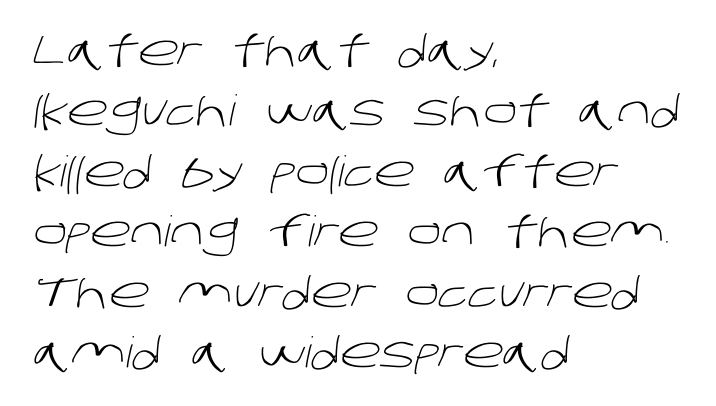
Do the characters align in a grid? No, the font is proportional. The words here are not underlined. No extra tracking has been applied to these lines. A typesetter would label this face a sans.
